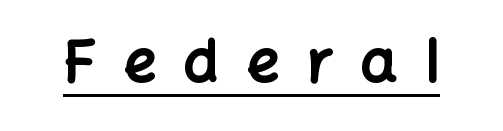
{"serif": "no", "italic": "no", "bold": "yes", "weight": "bold", "width": "normal", "stroke_contrast": "low", "x_height": "medium", "monospaced": "no", "underline": "yes", "letter_spacing": "wide", "letter_spacing_em": 0.47, "glyph_px": 58}
